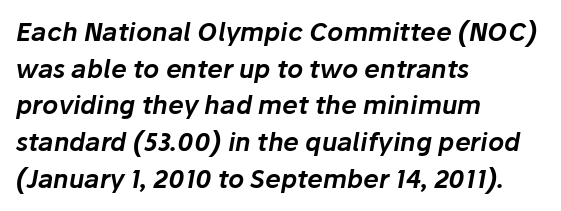
Q: Is the text italic (slanted)? A: Yes, it leans right by about 10 degrees.
Q: Is the text underlined? A: No.
Q: How is the paragraph aligned? A: Left-aligned.
Q: Is the spacing between letters normal or unusually wide? A: Normal.
Q: Is the spacing between lines tight, normal or loose? A: Normal.
